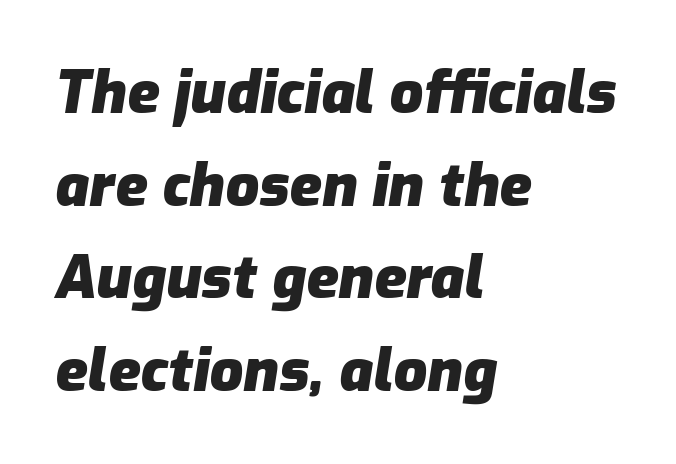
Q: Is the text bold? A: Yes.
Q: Is the text italic (slanted)? A: Yes, it leans right by about 9 degrees.
Q: Is the text underlined? A: No.
Q: How is the paragraph aligned? A: Left-aligned.
Q: Is the spacing between letters normal or unusually wide? A: Normal.
Q: Is the spacing between lines tight, normal or loose? A: Normal.
Q: Width (condensed, normal, or wide)? A: Normal.
Q: Stroke contrast? A: Low.
Q: x-height? A: Medium.
Q: Monospaced? A: No.
